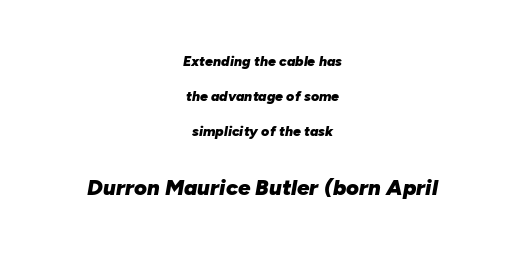
Q: Is the text bold? A: Yes.
Q: Is the text italic (slanted)? A: Yes, it leans right by about 10 degrees.
Q: Is the text underlined? A: No.
Q: How is the paragraph aligned? A: Centered.
Q: Is the spacing between letters normal or unusually wide? A: Normal.
Q: Is the spacing between lines tight, normal or loose? A: Loose.
Q: Which block of text is set in a larger size, the first (top) or the second (bottom)? A: The second (bottom) one.
